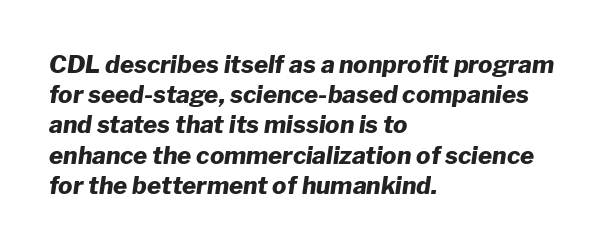
These lines sit exactly where default settings would place them. These lines are set flush left with a ragged right edge. Tracking here is standard; glyphs follow each other at the usual distance. Quick note: italic. These lines carry a lot of weight — the face is fully bold. Any mark beneath the type? The region is blank.
